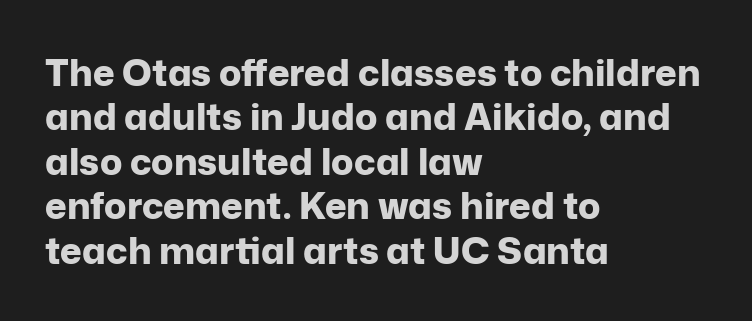
The image shows 37 px bold sans-serif type, upright; set left-aligned, line spacing 1.2x, normal letter spacing, not underlined; low stroke contrast and a medium x-height.
